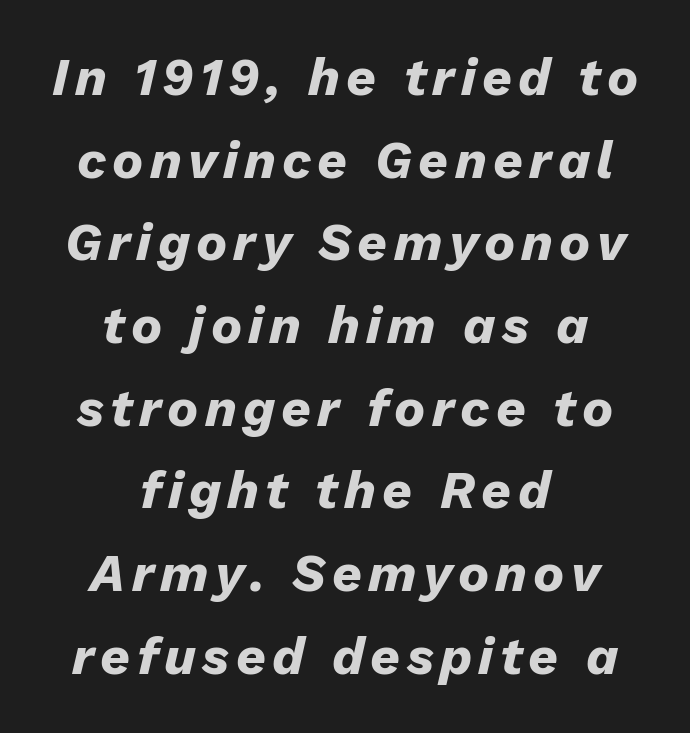
The image shows 52 px heavy type, italic (leaning right); set centered, normal line spacing (1.59x), not underlined; low stroke contrast and a medium x-height.
